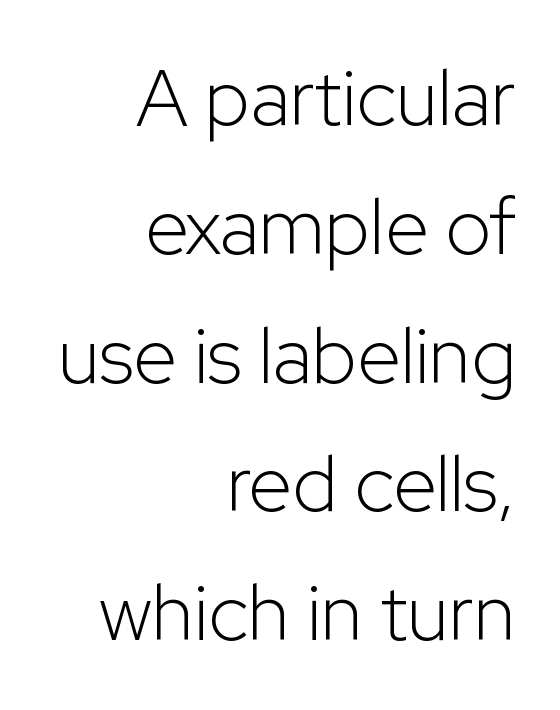
Q: Is the text bold? A: No.
Q: Is the text italic (slanted)? A: No, it is upright.
Q: Is the typeface a serif or a sans-serif typeface? A: Sans-serif.
Q: Is the text underlined? A: No.
Q: How is the paragraph aligned? A: Right-aligned.
Q: Is the spacing between letters normal or unusually wide? A: Normal.
Q: Is the spacing between lines tight, normal or loose? A: Normal.
Q: Width (condensed, normal, or wide)? A: Normal.
Q: Stroke contrast? A: Low.
Q: x-height? A: Medium.
Q: Monospaced? A: No.
